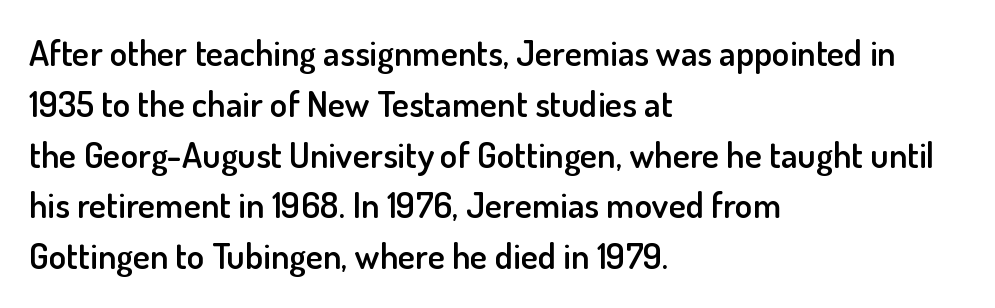
The image shows 36 px semibold sans-serif type, upright; set left-aligned, normal line spacing (1.41x), normal letter spacing, not underlined; low stroke contrast and a small x-height.
